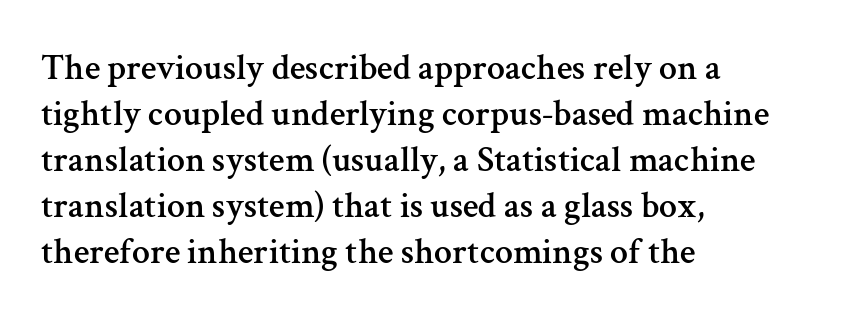
Interline gaps are of average width in this sample. These lines keep a tight, regular rhythm from letter to letter. Unlike a clean sans, this face finishes its strokes with serifs. A typesetter would call this proportional, since set widths differ per character. Notice how the passage keeps a crisp vertical edge on the left only.
